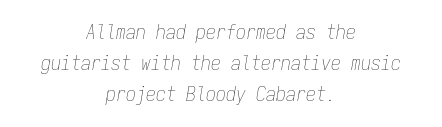
The image shows 20 px text type, italic (leaning right); set centered, normal line spacing (1.56x), normal letter spacing, not underlined.
